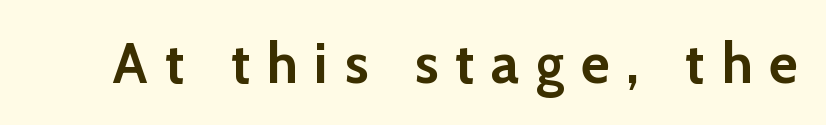
{"serif": "no", "italic": "no", "bold": "yes", "weight": "semibold", "width": "normal", "stroke_contrast": "low", "x_height": "medium", "monospaced": "no", "underline": "no", "letter_spacing": "wide", "letter_spacing_em": 0.3, "glyph_px": 56}
